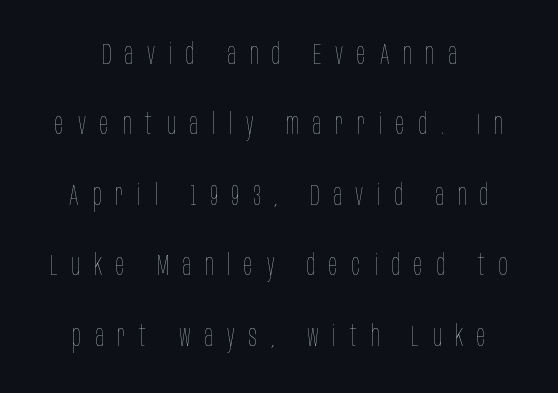
{"italic": "no", "bold": "no", "weight": "thin", "width": "condensed", "stroke_contrast": "low", "x_height": "large", "monospaced": "no", "underline": "no", "line_spacing": "loose", "line_spacing_ratio": 2.43, "letter_spacing": "wide", "letter_spacing_em": 0.48, "glyph_px": 29}
